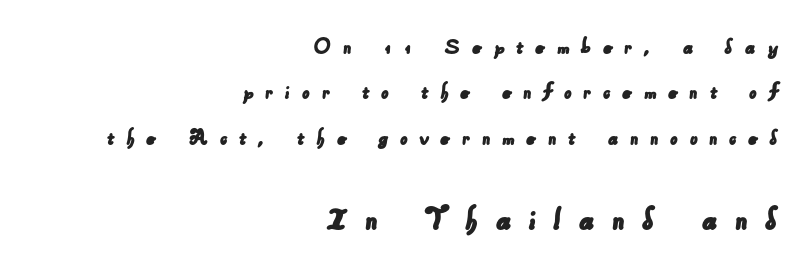
{"serif": "no", "width": "normal", "stroke_contrast": "low", "x_height": "small", "monospaced": "no", "underline": "no", "align": "right", "line_spacing_ratio": 1.89, "letter_spacing": "wide", "letter_spacing_em": 0.47, "larger_block": "second", "size_ratio": 1.5, "glyph_px": 36}
